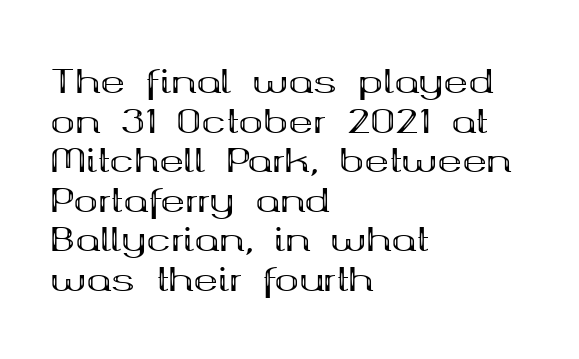
Q: Is the text bold? A: Yes.
Q: Is the text italic (slanted)? A: No, it is upright.
Q: Is the typeface a serif or a sans-serif typeface? A: Serif.
Q: Is the text underlined? A: No.
Q: How is the paragraph aligned? A: Left-aligned.
Q: Is the spacing between letters normal or unusually wide? A: Normal.
Q: Width (condensed, normal, or wide)? A: Wide.
Q: Stroke contrast? A: Medium.
Q: x-height? A: Medium.
Q: Monospaced? A: No.
